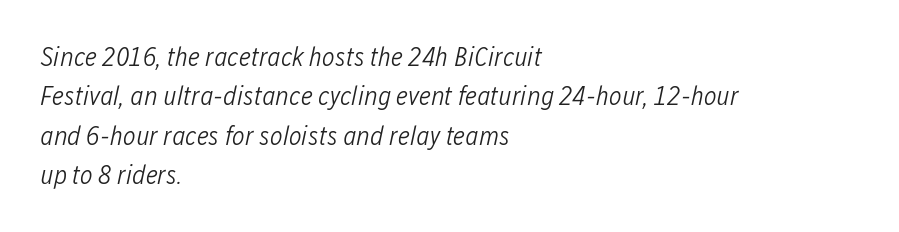
The image shows 27 px text type, italic (leaning right); set left-aligned, normal line spacing (1.46x), normal letter spacing, not underlined.
